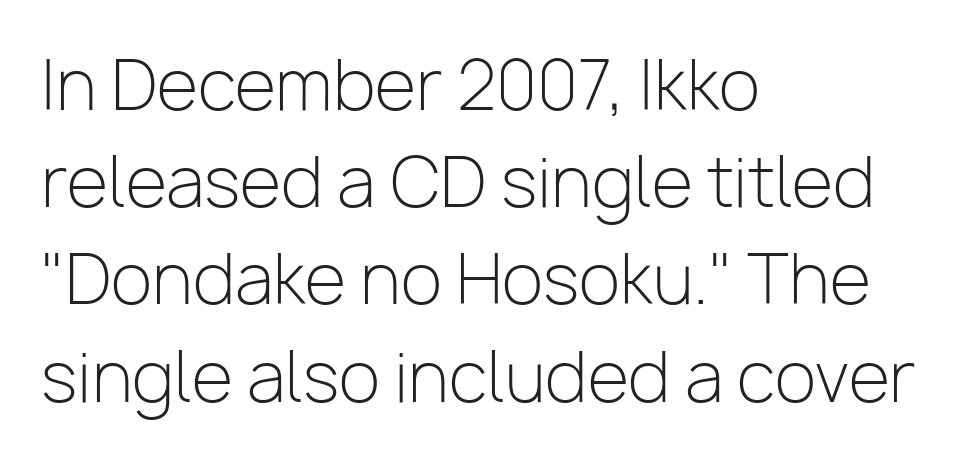
Examine the stroke ends and you'll find no serifs. Glance below the letters and you will spot only blank space. Weight: in the light-to-regular range. Think of a printed novel: that variable character pitch is what you see here.
